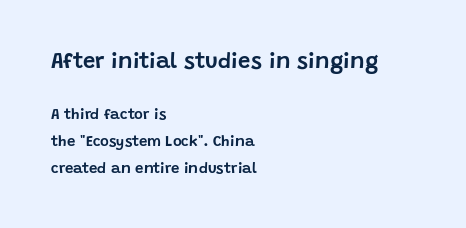
{"italic": "no", "underline": "no", "align": "left", "line_spacing_ratio": 1.79, "letter_spacing": "normal", "letter_spacing_em": 0.0, "larger_block": "first", "size_ratio": 1.47, "glyph_px": 22}
